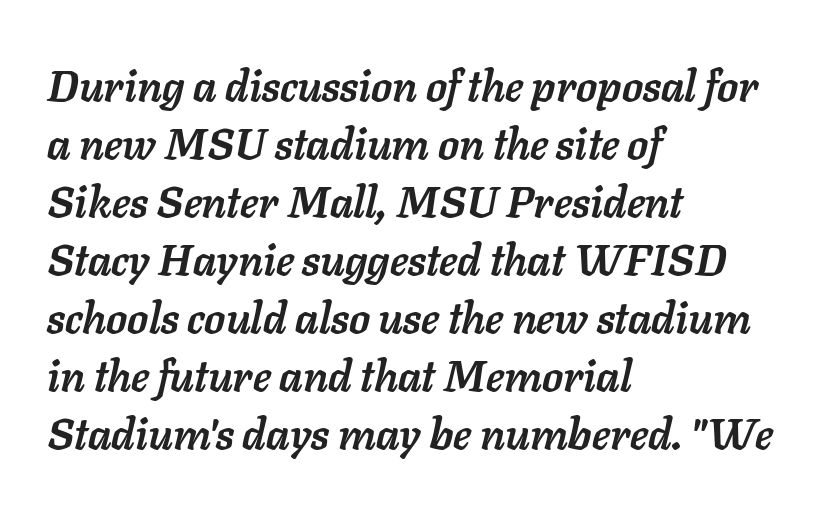
Q: Is the text bold? A: Yes.
Q: Is the text italic (slanted)? A: Yes, it leans right by about 11 degrees.
Q: Is the text underlined? A: No.
Q: How is the paragraph aligned? A: Left-aligned.
Q: Is the spacing between letters normal or unusually wide? A: Normal.
Q: Is the spacing between lines tight, normal or loose? A: Normal.
Q: Width (condensed, normal, or wide)? A: Normal.
Q: Stroke contrast? A: Low.
Q: x-height? A: Medium.
Q: Monospaced? A: No.
